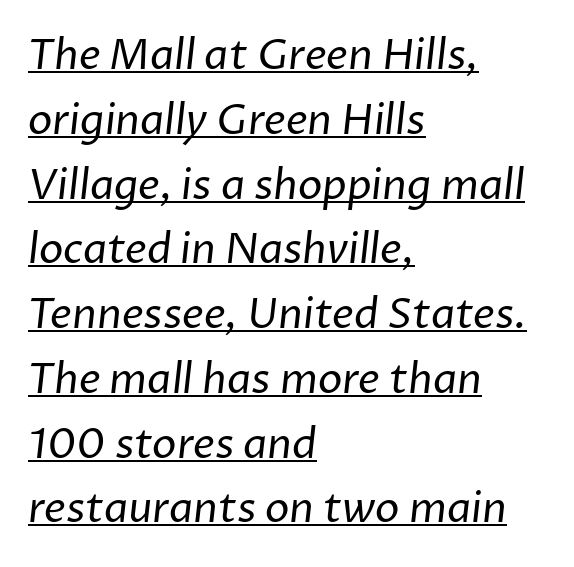
Weight class: somewhere from thin through regular. Look at the tracking — it's just the regular setting, nothing added. The rendering uses natural spacing where letterforms have individual widths. Like a heading marked for emphasis, these lines bear an underscore. Normally led — the rows are evenly, conventionally spaced. You can tell from the bare stems that sans-serif type was used.
